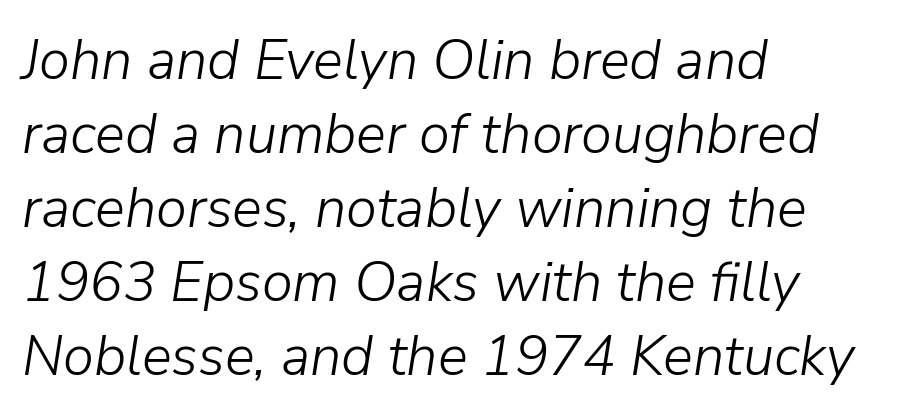
The image shows 56 px light type, italic (leaning right); set left-aligned, normal line spacing (1.32x), normal letter spacing, not underlined; low stroke contrast and a medium x-height.
